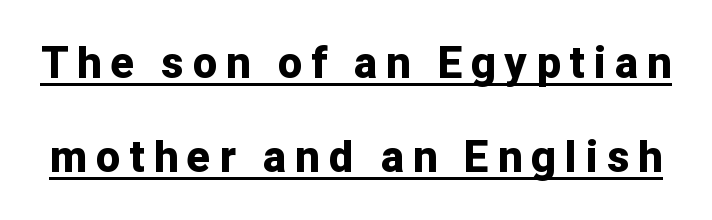
The image shows 43 px bold sans-serif type, upright; set loose line spacing (2.19x), unusually wide letter spacing (+0.22 em), underlined; low stroke contrast and a medium x-height.
